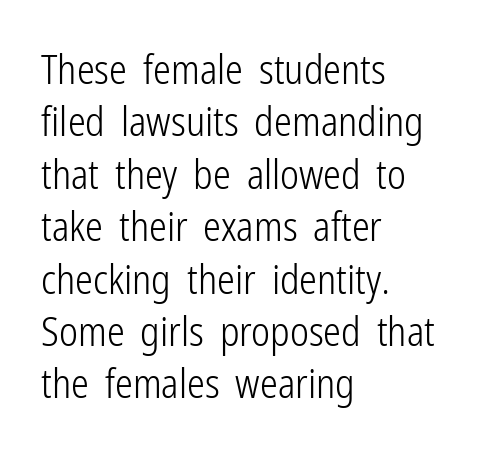
Q: Is the text bold? A: No.
Q: Is the text italic (slanted)? A: No, it is upright.
Q: Is the typeface a serif or a sans-serif typeface? A: Sans-serif.
Q: Is the text underlined? A: No.
Q: How is the paragraph aligned? A: Left-aligned.
Q: Is the spacing between letters normal or unusually wide? A: Normal.
Q: Is the spacing between lines tight, normal or loose? A: Normal.
Q: Width (condensed, normal, or wide)? A: Condensed.
Q: Stroke contrast? A: Low.
Q: x-height? A: Medium.
Q: Monospaced? A: No.
